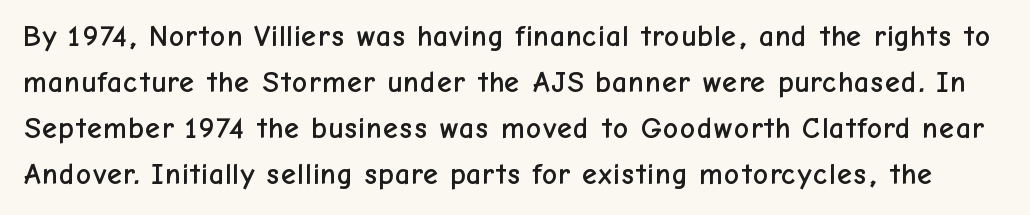
Q: Is the text italic (slanted)? A: No, it is upright.
Q: Is the typeface a serif or a sans-serif typeface? A: Sans-serif.
Q: Is the text underlined? A: No.
Q: Is the spacing between letters normal or unusually wide? A: Normal.
Q: Is the spacing between lines tight, normal or loose? A: Normal.
Q: Width (condensed, normal, or wide)? A: Normal.
Q: Stroke contrast? A: Low.
Q: x-height? A: Medium.
Q: Monospaced? A: No.
